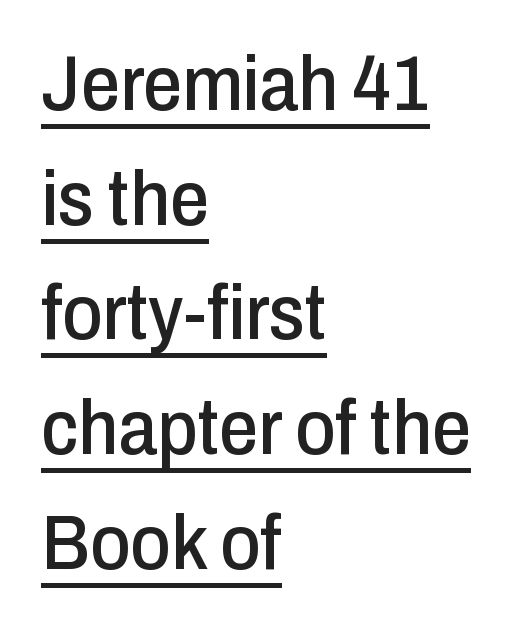
The image shows 78 px condensed sans-serif type, upright; set left-aligned, normal line spacing (1.47x), normal letter spacing, underlined; low stroke contrast and a medium x-height.
